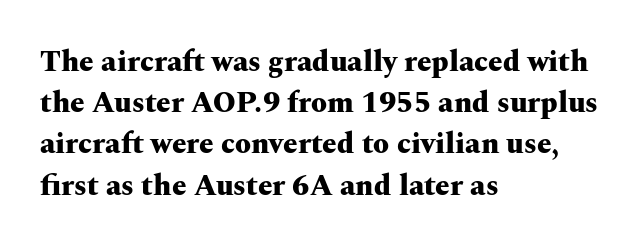
The image shows 29 px heavy, wide serif type, upright; set left-aligned, normal line spacing (1.42x), normal letter spacing, not underlined; medium stroke contrast and a medium x-height.
